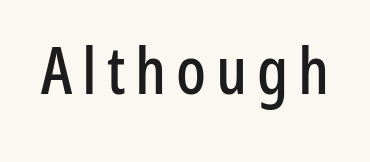
Q: Is the text italic (slanted)? A: No, it is upright.
Q: Is the typeface a serif or a sans-serif typeface? A: Sans-serif.
Q: Is the text underlined? A: No.
Q: Width (condensed, normal, or wide)? A: Condensed.
Q: Stroke contrast? A: Low.
Q: x-height? A: Medium.
Q: Monospaced? A: No.
